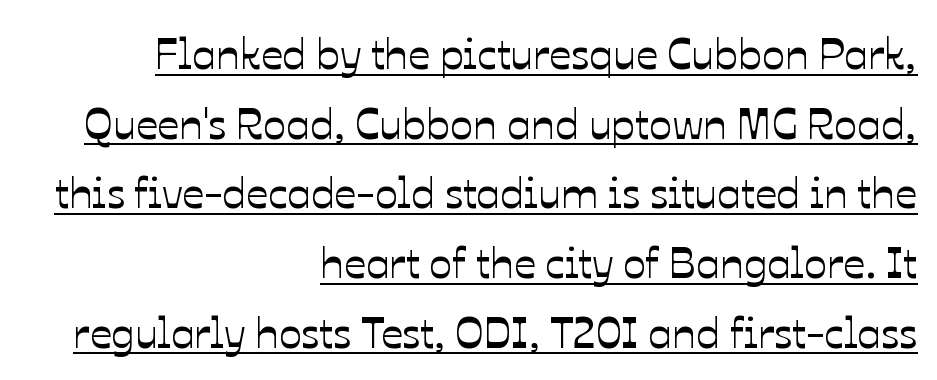
The image shows 43 px text type, upright; set right-aligned, normal line spacing (1.62x), normal letter spacing, underlined; low stroke contrast and a medium x-height.
